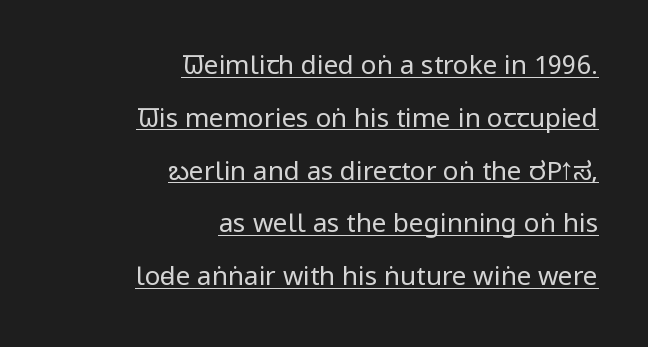
The image shows 26 px text type, upright; set right-aligned, loose line spacing (2.03x), normal letter spacing, underlined.
